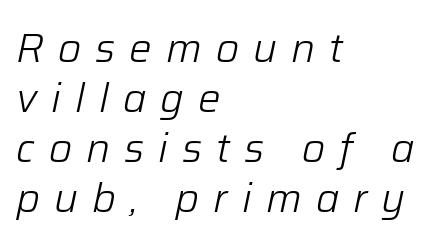
The image shows 40 px light type, italic (leaning right); set left-aligned, normal line spacing (1.25x), unusually wide letter spacing (+0.35 em), not underlined; low stroke contrast and a medium x-height.
